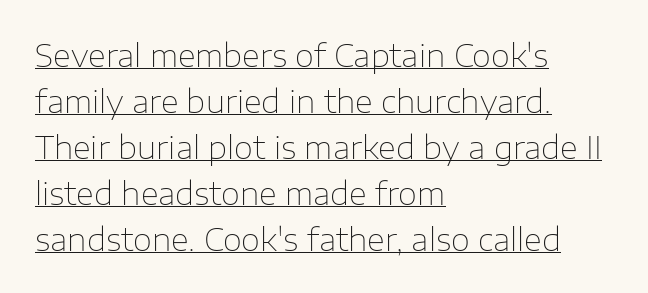
The image shows 31 px thin sans-serif type, upright; set left-aligned, normal line spacing (1.48x), normal letter spacing, underlined; low stroke contrast and a medium x-height.
